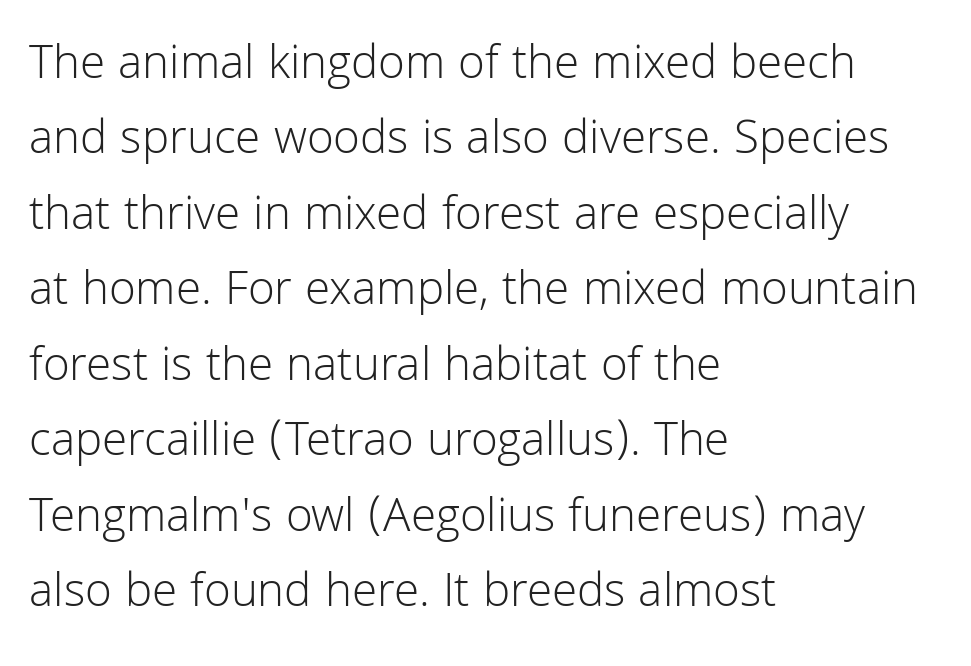
Q: Is the text bold? A: No.
Q: Is the text italic (slanted)? A: No, it is upright.
Q: Is the typeface a serif or a sans-serif typeface? A: Sans-serif.
Q: Is the text underlined? A: No.
Q: How is the paragraph aligned? A: Left-aligned.
Q: Is the spacing between letters normal or unusually wide? A: Normal.
Q: Is the spacing between lines tight, normal or loose? A: Normal.
Q: Width (condensed, normal, or wide)? A: Normal.
Q: Stroke contrast? A: Low.
Q: x-height? A: Medium.
Q: Monospaced? A: No.
